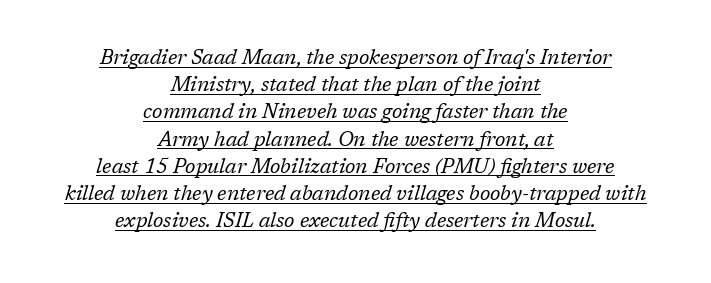
The image shows 20 px text type, italic (leaning right); set centered, normal line spacing (1.36x), normal letter spacing, underlined.
